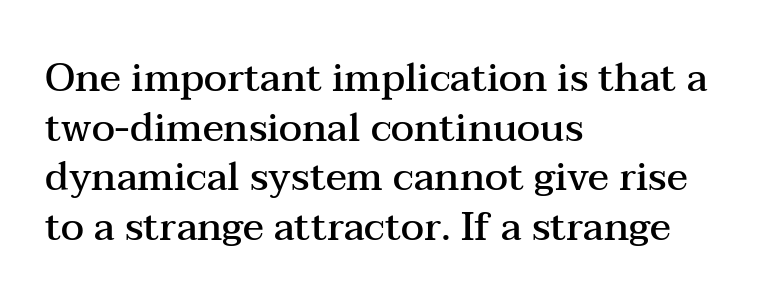
Q: Is the text bold? A: Semi-bold.
Q: Is the text italic (slanted)? A: No, it is upright.
Q: Is the typeface a serif or a sans-serif typeface? A: Serif.
Q: Is the text underlined? A: No.
Q: How is the paragraph aligned? A: Left-aligned.
Q: Is the spacing between letters normal or unusually wide? A: Normal.
Q: Is the spacing between lines tight, normal or loose? A: Normal.
Q: Width (condensed, normal, or wide)? A: Wide.
Q: Stroke contrast? A: Medium.
Q: x-height? A: Medium.
Q: Monospaced? A: No.
